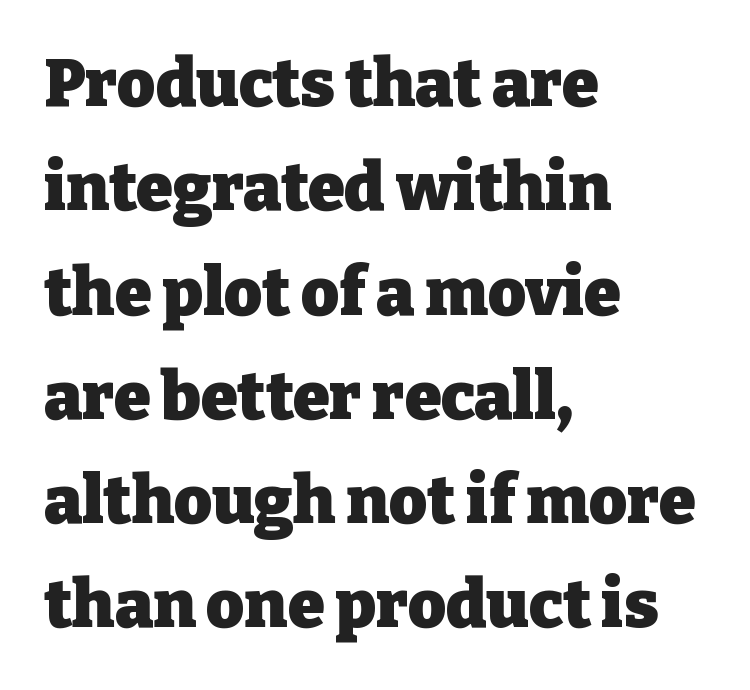
Q: Is the text bold? A: Yes.
Q: Is the text italic (slanted)? A: No, it is upright.
Q: Is the typeface a serif or a sans-serif typeface? A: Serif.
Q: Is the text underlined? A: No.
Q: How is the paragraph aligned? A: Left-aligned.
Q: Is the spacing between letters normal or unusually wide? A: Normal.
Q: Is the spacing between lines tight, normal or loose? A: Normal.
Q: Width (condensed, normal, or wide)? A: Normal.
Q: Stroke contrast? A: Low.
Q: x-height? A: Medium.
Q: Monospaced? A: No.
